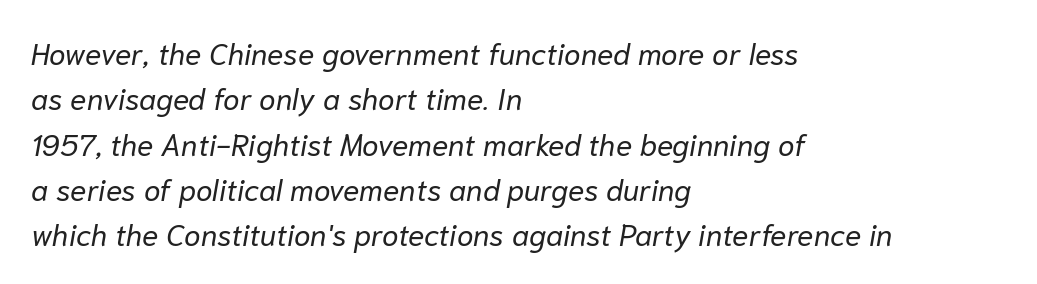
{"italic": "yes", "lean": "right", "slant_degrees": 10, "bold": "no", "weight": "regular", "width": "normal", "stroke_contrast": "low", "x_height": "medium", "monospaced": "no", "underline": "no", "align": "left", "line_spacing": "normal", "line_spacing_ratio": 1.51, "letter_spacing": "normal", "letter_spacing_em": 0.0, "glyph_px": 30}
